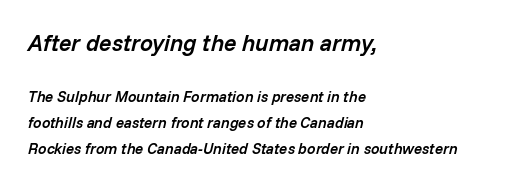
The image shows 23 px text type, italic (leaning right); set left-aligned, line spacing 1.75x, normal letter spacing, not underlined; the first (top) block is 1.53x larger.
